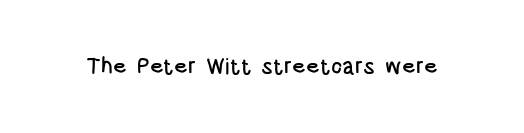
Q: Is the text italic (slanted)? A: No, it is upright.
Q: Is the text underlined? A: No.
Q: Is the spacing between letters normal or unusually wide? A: Normal.
